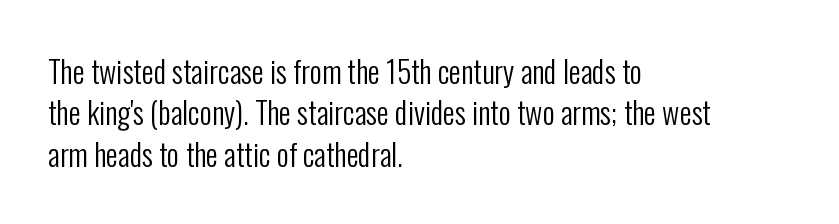
Q: Is the text bold? A: No.
Q: Is the text italic (slanted)? A: No, it is upright.
Q: Is the typeface a serif or a sans-serif typeface? A: Sans-serif.
Q: Is the text underlined? A: No.
Q: How is the paragraph aligned? A: Left-aligned.
Q: Is the spacing between letters normal or unusually wide? A: Normal.
Q: Is the spacing between lines tight, normal or loose? A: Normal.
Q: Width (condensed, normal, or wide)? A: Condensed.
Q: Stroke contrast? A: Low.
Q: x-height? A: Medium.
Q: Monospaced? A: No.
